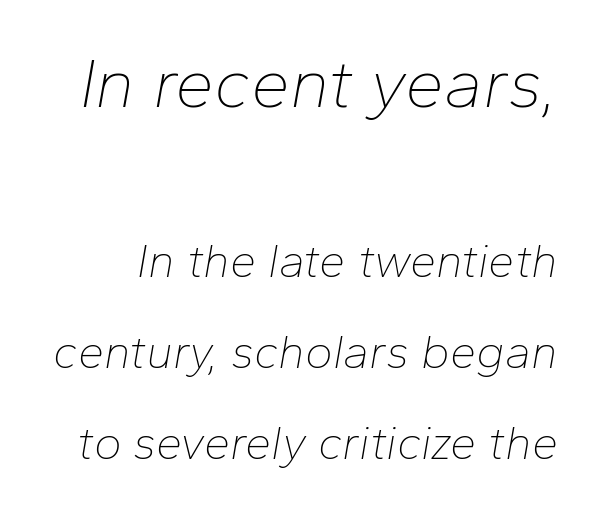
Large over small — that's the arrangement of the two blocks here. Slanted lettering throughout. The letters advance in unequal steps, a hallmark of proportional type. The characters are drawn with everyday or finer stroke widths.
